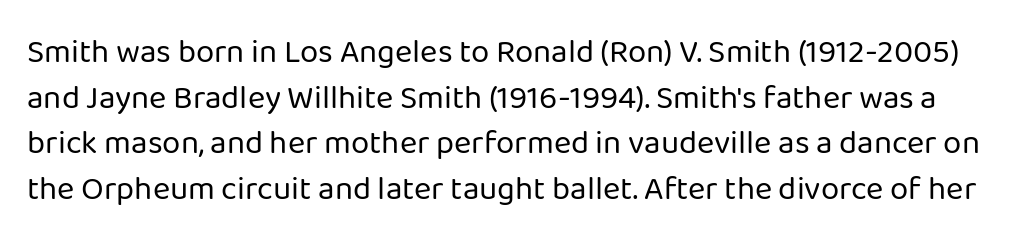
The letterforms sit shoulder to shoulder at normal distance. Decoration check: the copy has no underline. Weight: regular or lighter. Spacing verdict: proportional, widths tailored to each character. The leading is moderate, giving the passage an even texture.
